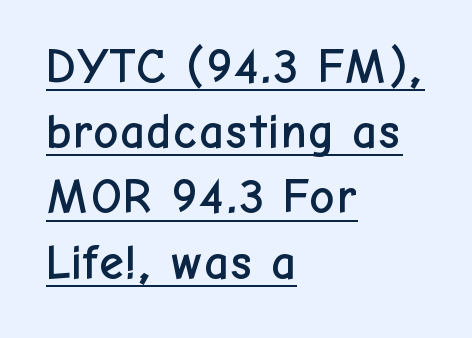
The image shows 49 px sans-serif type, upright; set left-aligned, normal line spacing (1.33x), normal letter spacing, underlined; low stroke contrast and a medium x-height.
